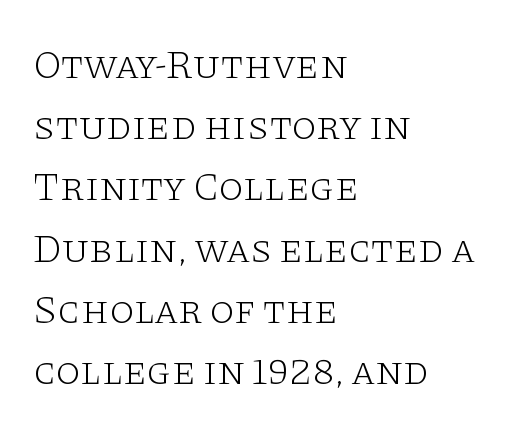
Q: Is the text bold? A: No.
Q: Is the text italic (slanted)? A: No, it is upright.
Q: Is the typeface a serif or a sans-serif typeface? A: Serif.
Q: Is the text underlined? A: No.
Q: How is the paragraph aligned? A: Left-aligned.
Q: Is the spacing between letters normal or unusually wide? A: Normal.
Q: Is the spacing between lines tight, normal or loose? A: Normal.
Q: Width (condensed, normal, or wide)? A: Wide.
Q: Stroke contrast? A: Low.
Q: x-height? A: Large.
Q: Monospaced? A: No.
